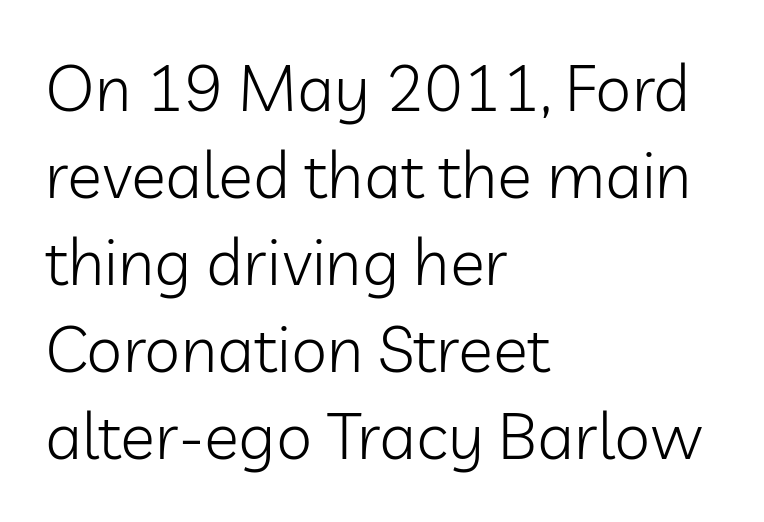
Q: Is the text bold? A: No.
Q: Is the text italic (slanted)? A: No, it is upright.
Q: Is the typeface a serif or a sans-serif typeface? A: Sans-serif.
Q: Is the text underlined? A: No.
Q: How is the paragraph aligned? A: Left-aligned.
Q: Is the spacing between letters normal or unusually wide? A: Normal.
Q: Is the spacing between lines tight, normal or loose? A: Normal.
Q: Width (condensed, normal, or wide)? A: Normal.
Q: Stroke contrast? A: Low.
Q: x-height? A: Medium.
Q: Monospaced? A: No.
